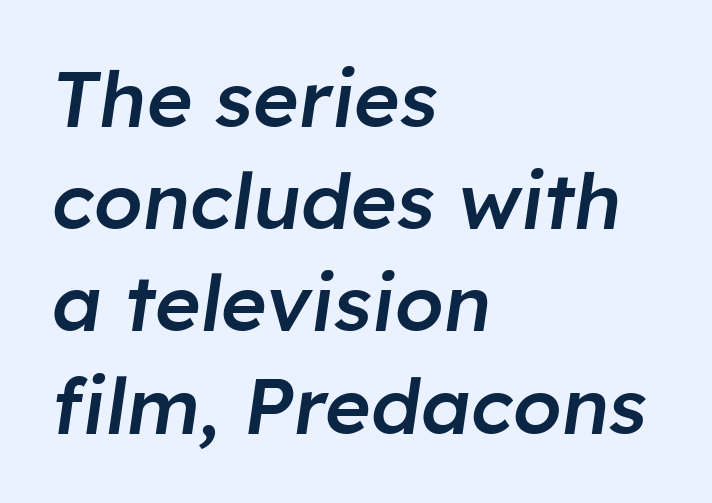
Q: Is the text bold? A: Semi-bold.
Q: Is the text italic (slanted)? A: Yes, it leans right by about 8 degrees.
Q: Is the text underlined? A: No.
Q: How is the paragraph aligned? A: Left-aligned.
Q: Is the spacing between letters normal or unusually wide? A: Normal.
Q: Is the spacing between lines tight, normal or loose? A: Normal.
Q: Width (condensed, normal, or wide)? A: Normal.
Q: Stroke contrast? A: Low.
Q: x-height? A: Medium.
Q: Monospaced? A: No.
